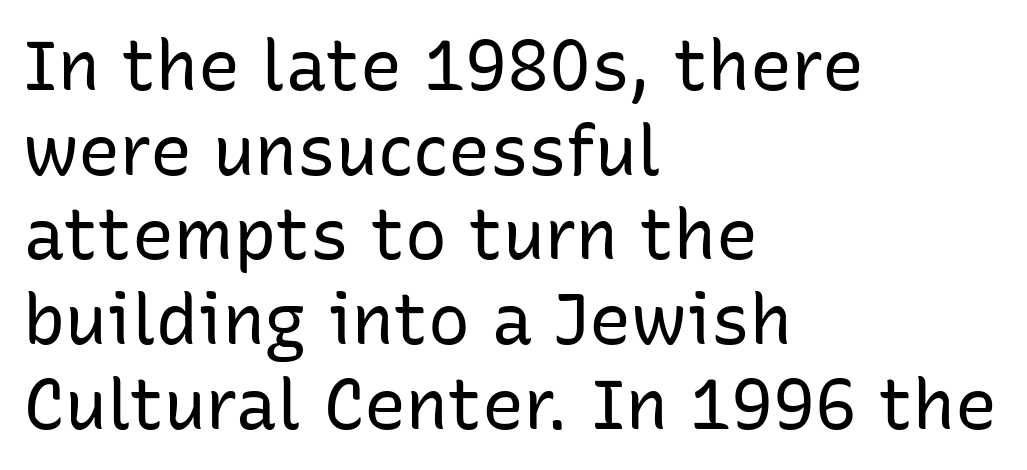
The image shows 70 px regular-weight sans-serif type, upright; set left-aligned, line spacing 1.21x, normal letter spacing, not underlined; low stroke contrast and a medium x-height.
